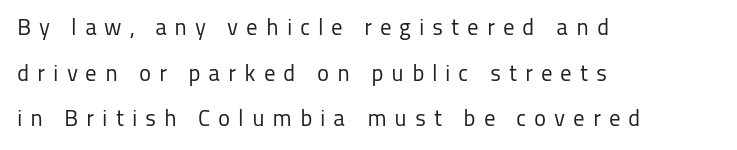
Airy leading. On a weight scale, this lands at 450 or below. You could only call the tracking loose — the letters float apart. Posture: vertical. The zone under the glyphs is completely vacant.
